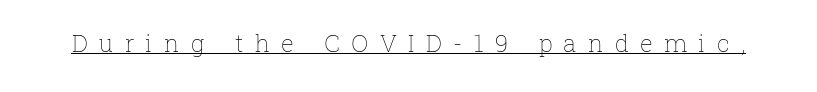
Q: Is the text bold? A: No.
Q: Is the text italic (slanted)? A: No, it is upright.
Q: Is the text underlined? A: Yes.
Q: Is the spacing between letters normal or unusually wide? A: Unusually wide.
